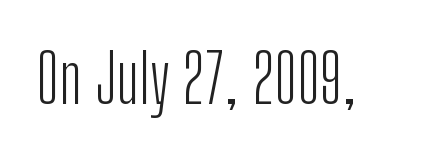
The image shows 68 px light, condensed sans-serif type, upright; set normal letter spacing, not underlined; low stroke contrast and a medium x-height.
